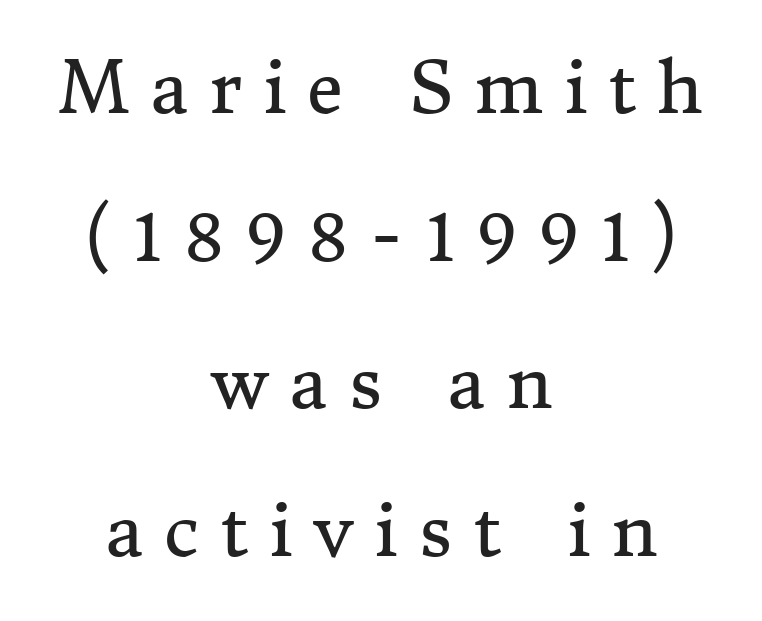
Q: Is the text bold? A: No.
Q: Is the text italic (slanted)? A: No, it is upright.
Q: Is the typeface a serif or a sans-serif typeface? A: Serif.
Q: Is the text underlined? A: No.
Q: How is the paragraph aligned? A: Centered.
Q: Is the spacing between letters normal or unusually wide? A: Unusually wide.
Q: Is the spacing between lines tight, normal or loose? A: Loose.
Q: Width (condensed, normal, or wide)? A: Normal.
Q: Stroke contrast? A: Medium.
Q: x-height? A: Medium.
Q: Monospaced? A: No.
